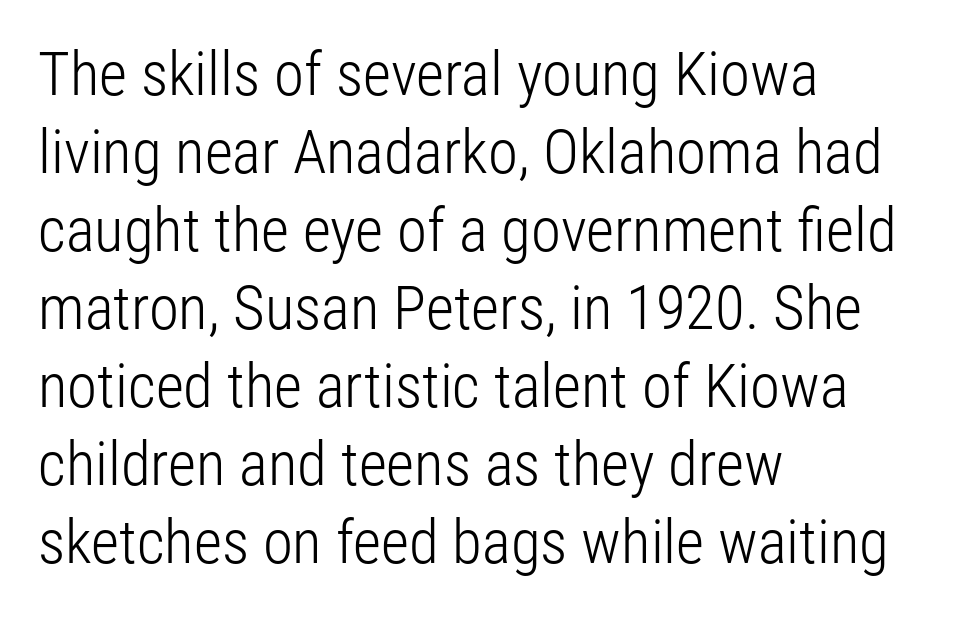
The image shows 61 px light, condensed sans-serif type, upright; set left-aligned, normal line spacing (1.28x), normal letter spacing, not underlined; low stroke contrast and a medium x-height.
